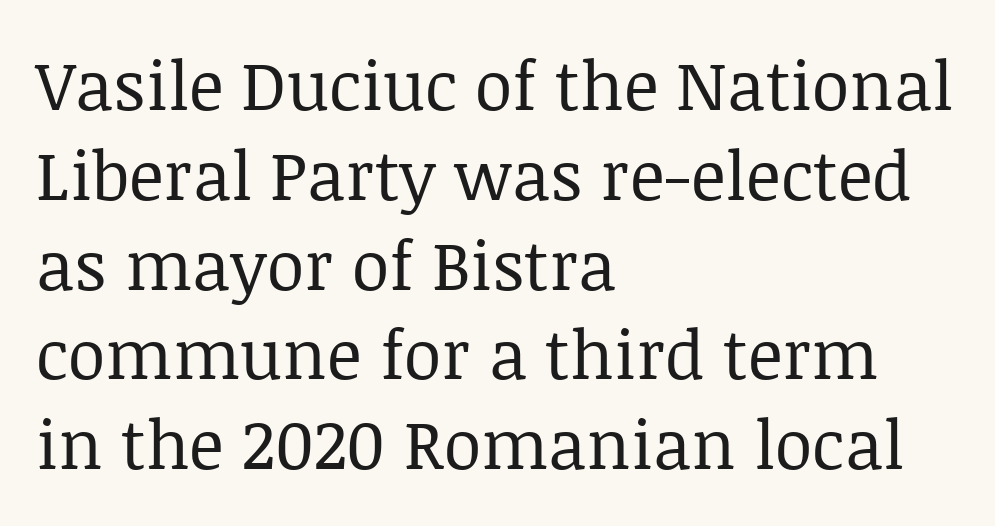
You could not count columns in this text — the font is proportionally spaced. Stem width sits at or under what a default text font uses. The passage shown is not underscored anywhere. A roman cut, with each character standing at attention. Baseline-to-baseline distance is the conventional proportion of letter height.
